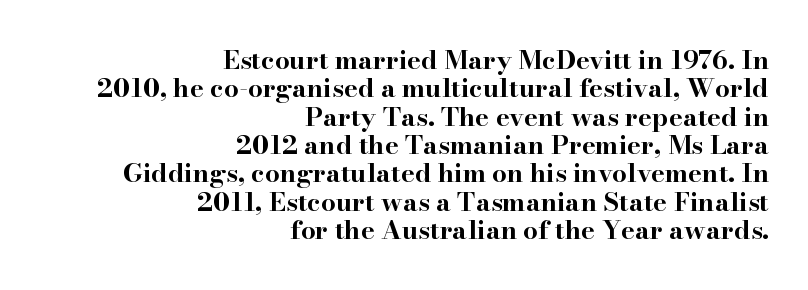
The image shows 26 px bold type, upright; set right-aligned, tight line spacing (1.09x), normal letter spacing, not underlined.
